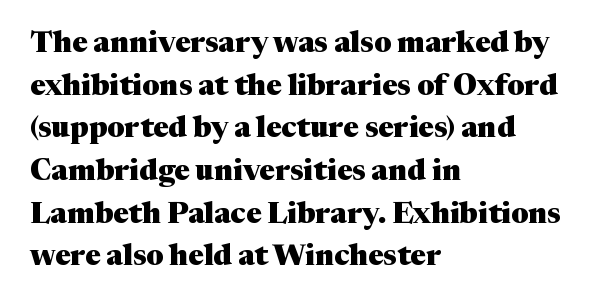
{"serif": "yes", "italic": "no", "bold": "yes", "weight": "heavy", "width": "normal", "stroke_contrast": "medium", "x_height": "medium", "monospaced": "no", "underline": "no", "align": "left", "line_spacing": "normal", "line_spacing_ratio": 1.47, "letter_spacing": "normal", "letter_spacing_em": 0.0, "glyph_px": 29}
